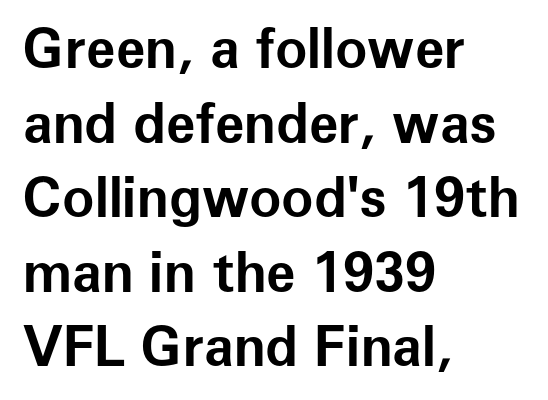
A typesetter would mark this as roman, not italic. The gap between lines stays unmarked. The face used here is proportionally spaced, like ordinary book or web type. On the weight axis this lands at bold, roughly 700. Observe the ordinary spacing: letters are neighbours, not strangers.
